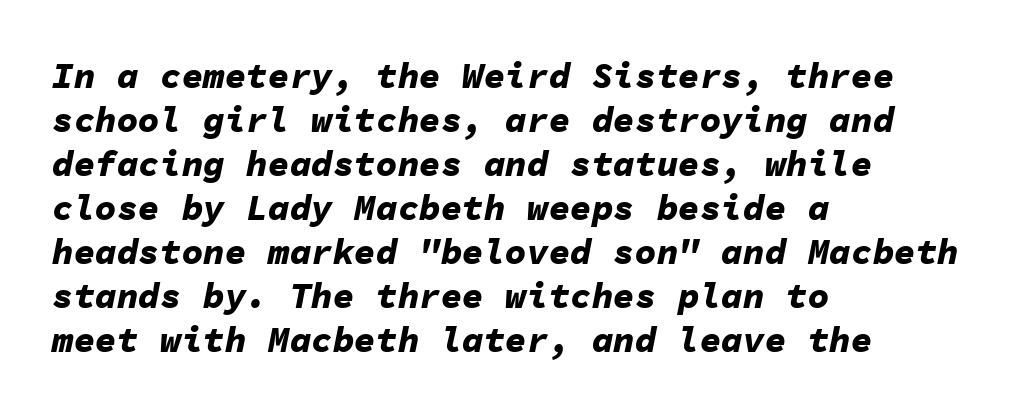
{"italic": "yes", "lean": "right", "slant_degrees": 11, "bold": "yes", "weight": "bold", "width": "normal", "stroke_contrast": "low", "x_height": "medium", "monospaced": "yes", "underline": "no", "align": "left", "line_spacing_ratio": 1.22, "letter_spacing": "normal", "letter_spacing_em": 0.0, "glyph_px": 36}
